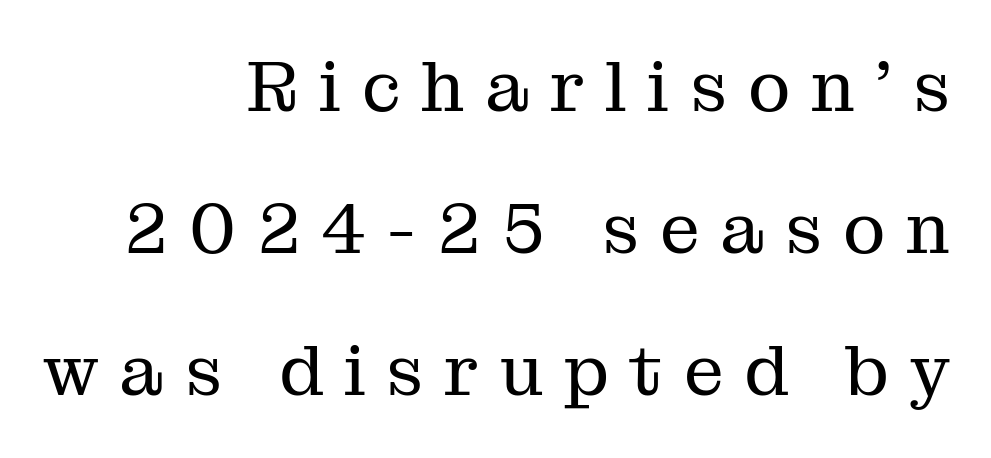
{"serif": "yes", "italic": "no", "bold": "no", "weight": "regular", "width": "normal", "stroke_contrast": "medium", "x_height": "medium", "monospaced": "no", "underline": "no", "align": "right", "line_spacing": "loose", "line_spacing_ratio": 2.0, "letter_spacing": "wide", "letter_spacing_em": 0.29, "glyph_px": 71}
